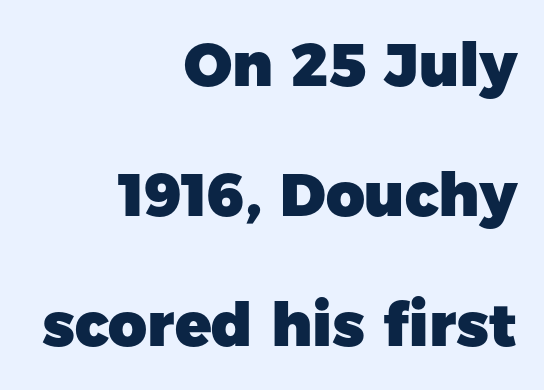
The image shows 60 px heavy sans-serif type, upright; set right-aligned, loose line spacing (2.17x), normal letter spacing, not underlined; low stroke contrast and a medium x-height.
